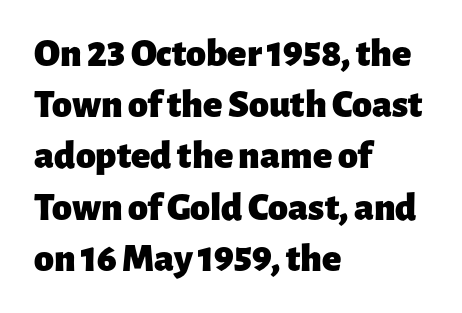
The glyphs in this specimen are sans serif. Characters remain perfectly vertical along every line. Note the varied advance widths — an 'i' is clearly narrower than an 'm'. The space directly below the letters is spotless.
